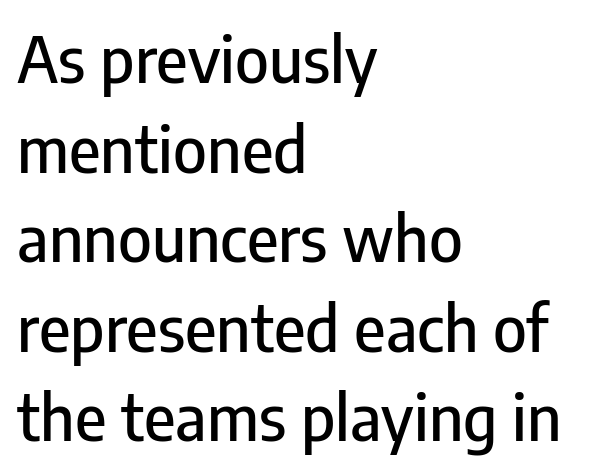
Q: Is the text italic (slanted)? A: No, it is upright.
Q: Is the typeface a serif or a sans-serif typeface? A: Sans-serif.
Q: Is the text underlined? A: No.
Q: How is the paragraph aligned? A: Left-aligned.
Q: Is the spacing between letters normal or unusually wide? A: Normal.
Q: Is the spacing between lines tight, normal or loose? A: Normal.
Q: Width (condensed, normal, or wide)? A: Condensed.
Q: Stroke contrast? A: Low.
Q: x-height? A: Medium.
Q: Monospaced? A: No.
